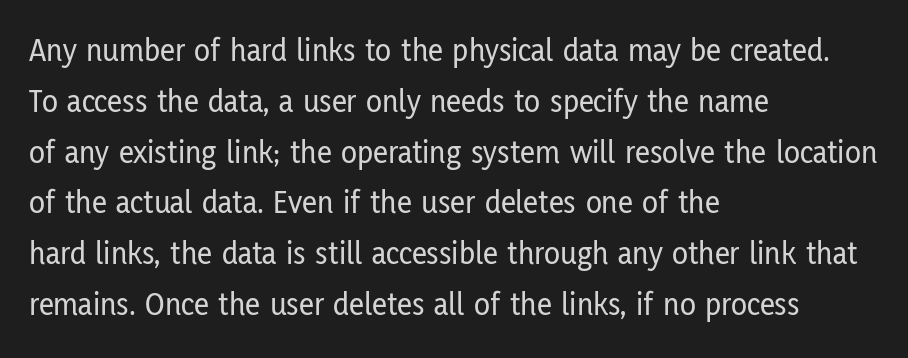
Descender tails drop into unmarked territory. The passage shown is typed in a proportional face where columns would drift. Line spacing here is normal. The text block is weighted toward the left margin, trailing off unevenly rightward.
